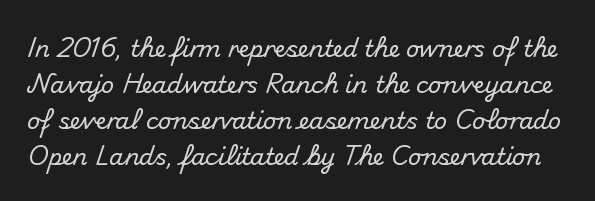
Q: Is the text italic (slanted)? A: Yes.
Q: Is the text underlined? A: No.
Q: Is the spacing between letters normal or unusually wide? A: Normal.
Q: Is the spacing between lines tight, normal or loose? A: Normal.
